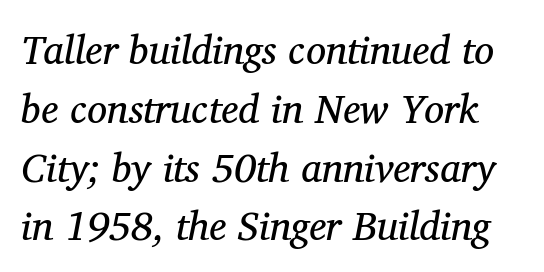
The image shows 40 px regular-weight serif type, italic (leaning right); set normal line spacing (1.47x), normal letter spacing, not underlined; medium stroke contrast and a medium x-height.
